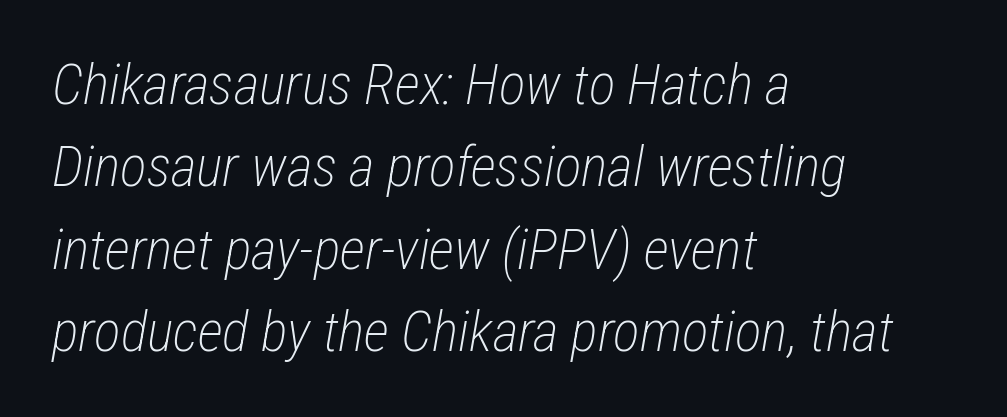
{"italic": "yes", "lean": "right", "slant_degrees": 12, "bold": "no", "weight": "light", "width": "condensed", "stroke_contrast": "low", "x_height": "medium", "monospaced": "no", "underline": "no", "align": "left", "line_spacing": "normal", "line_spacing_ratio": 1.47, "letter_spacing": "normal", "letter_spacing_em": 0.0, "glyph_px": 56}
